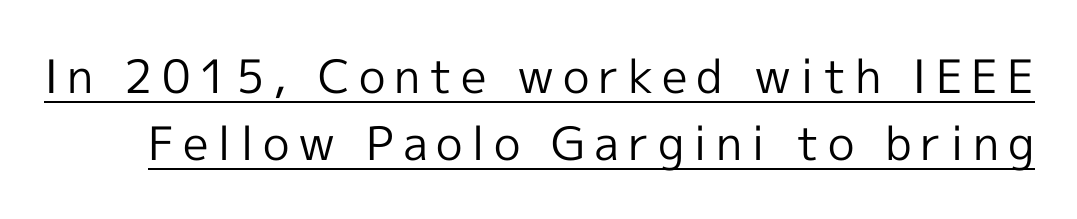
{"serif": "no", "italic": "no", "bold": "no", "weight": "regular", "width": "normal", "x_height": "medium", "monospaced": "no", "underline": "yes", "line_spacing": "normal", "line_spacing_ratio": 1.46, "glyph_px": 46}
